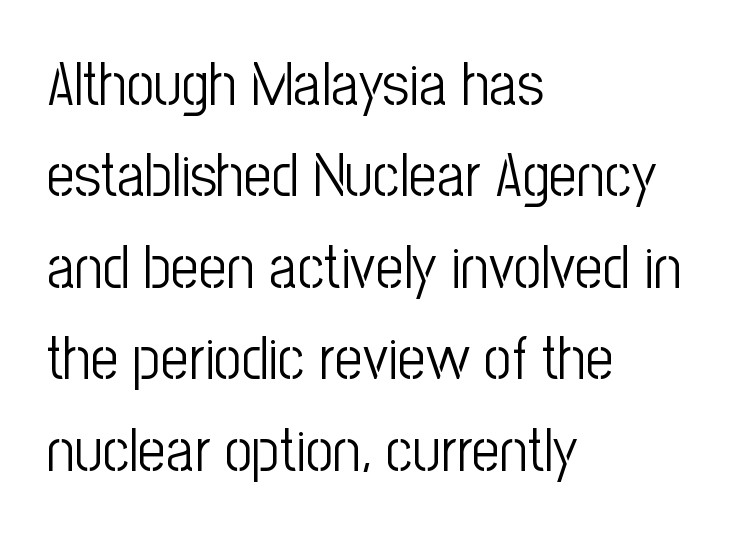
Which margin do the lines hug? The left one — the right edge is uneven. This is sans-serif lettering, the kind often seen on screens and signage. Evenly set lines give the paragraph a standard silhouette. The typeface has the unassuming heft of standard copy or less. The tracking reads as untouched default to a designer's eye.
